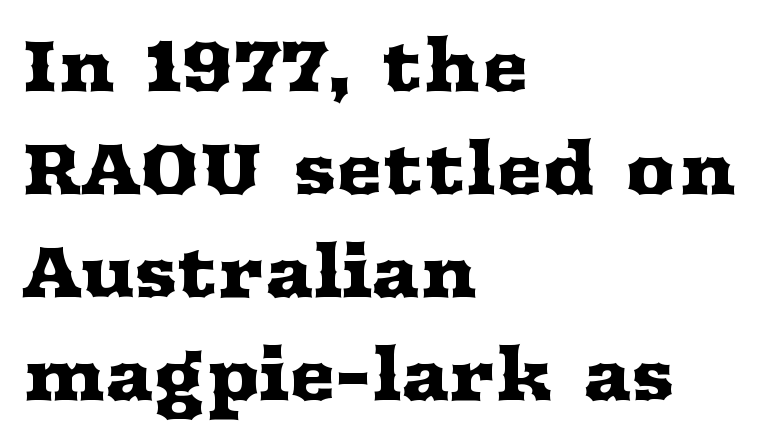
You can tell it's not italic because the verticals are truly vertical. Each letter's strokes conclude with small projecting serifs. Spacing verdict: proportional, widths tailored to each character. The setting favours the left margin, as ordinary paragraphs usually do. This rendering leaves character spacing at its baseline value. In terms of leading, this rendering sits right in the middle.
